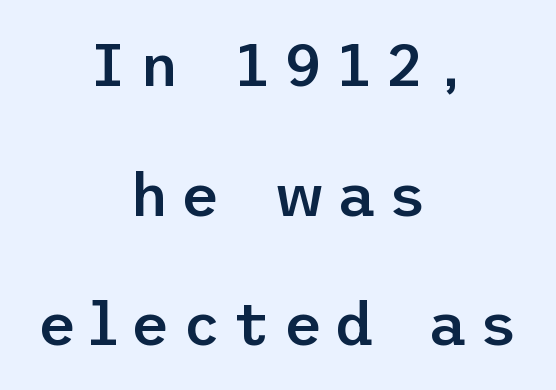
Q: Is the text bold? A: Semi-bold.
Q: Is the text italic (slanted)? A: No, it is upright.
Q: Is the typeface a serif or a sans-serif typeface? A: Sans-serif.
Q: Is the text underlined? A: No.
Q: How is the paragraph aligned? A: Centered.
Q: Is the spacing between letters normal or unusually wide? A: Unusually wide.
Q: Is the spacing between lines tight, normal or loose? A: Loose.
Q: Width (condensed, normal, or wide)? A: Normal.
Q: Stroke contrast? A: Low.
Q: x-height? A: Medium.
